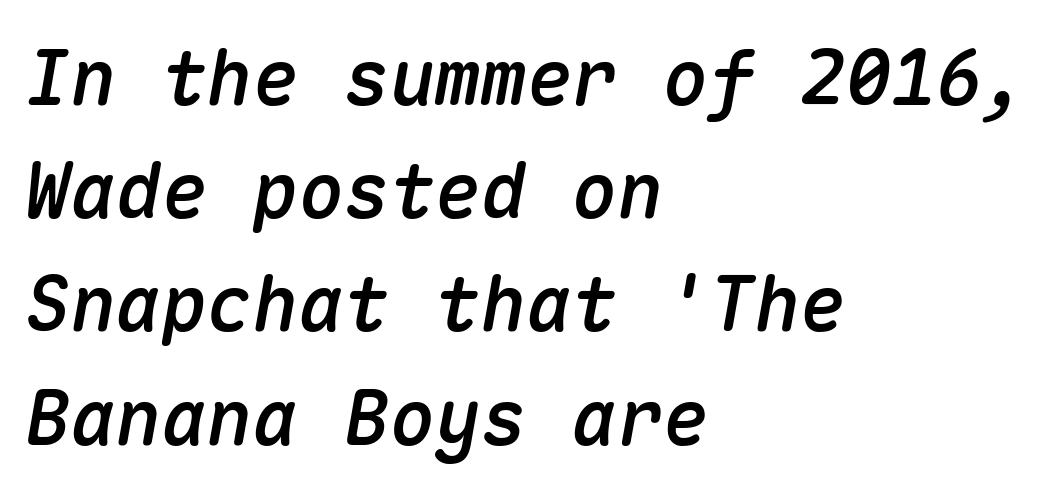
The passage shown is not underscored anywhere. Words appear dense and cohesive because spacing is normal. The face used here has a pronounced slope to its letters. Compared with a centered layout, this one pins lines to the left instead. Spacing verdict: monospaced, one width for all characters. Compared with typical paragraphs, the rows here are spaced about the same.
